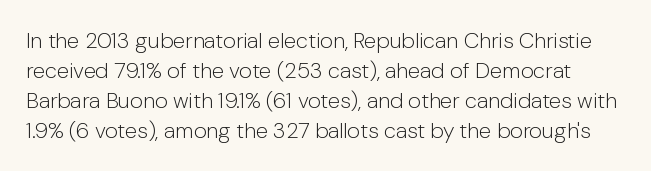
The image shows 22 px text type, upright; set normal line spacing (1.36x), normal letter spacing, not underlined.
